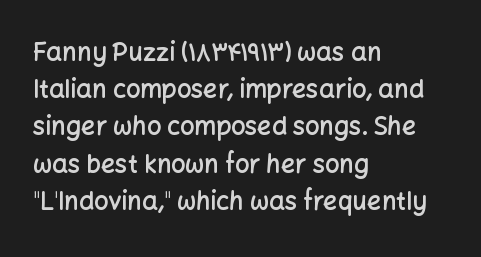
Q: Is the text bold? A: Semi-bold.
Q: Is the text italic (slanted)? A: No, it is upright.
Q: Is the text underlined? A: No.
Q: How is the paragraph aligned? A: Left-aligned.
Q: Is the spacing between letters normal or unusually wide? A: Normal.
Q: Is the spacing between lines tight, normal or loose? A: Normal.
